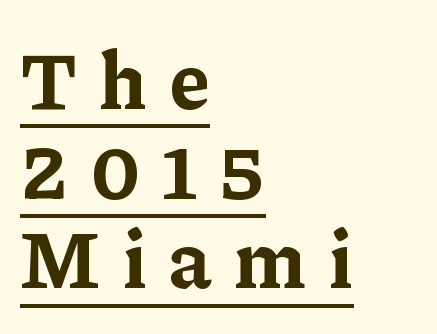
{"serif": "yes", "italic": "no", "bold": "yes", "weight": "bold", "width": "normal", "stroke_contrast": "low", "x_height": "medium", "monospaced": "no", "underline": "yes", "align": "left", "line_spacing": "tight", "line_spacing_ratio": 1.12, "letter_spacing": "wide", "letter_spacing_em": 0.27, "glyph_px": 80}
